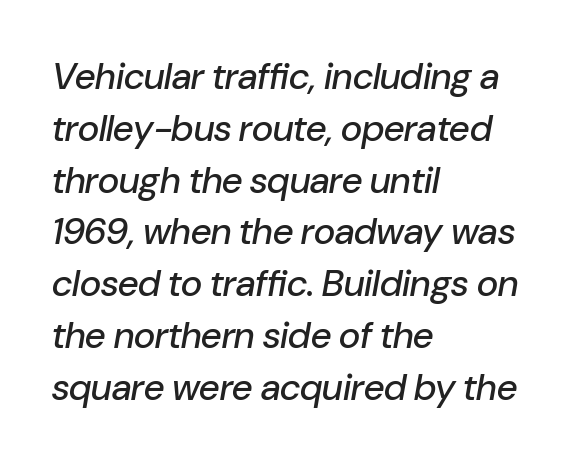
{"italic": "yes", "lean": "right", "slant_degrees": 10, "width": "normal", "stroke_contrast": "low", "x_height": "medium", "monospaced": "no", "underline": "no", "align": "left", "line_spacing": "normal", "line_spacing_ratio": 1.4, "letter_spacing": "normal", "letter_spacing_em": 0.0, "glyph_px": 37}
